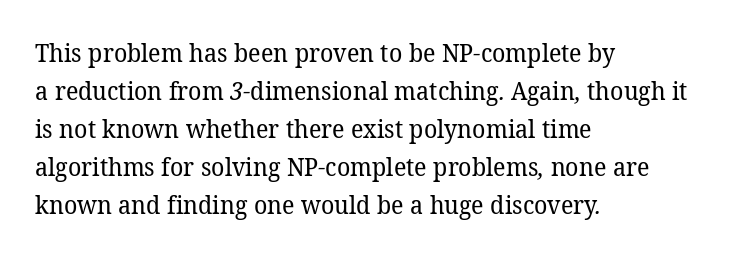
Teacher's note: observe the even left margin — that is flush-left alignment. A clean baseline with only descenders dipping below it. The designer left line spacing at the default. Characters follow at the spacing the type designer built in.
